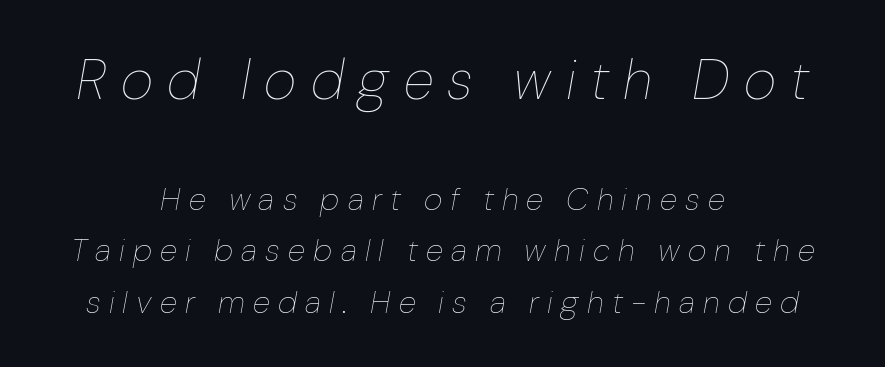
Each letter keeps its own natural width here, so spacing adapts to shape. The string is rendered with underlining switched off. The passage shown has open, widely tracked lettering throughout. Visually the block forms a symmetrical silhouette, jagged on both flanks. A normal amount of white space separates one row of letters from the next.
